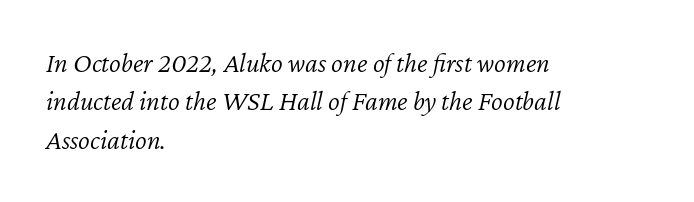
Q: Is the text bold? A: No.
Q: Is the text italic (slanted)? A: Yes, it leans right by about 12 degrees.
Q: Is the text underlined? A: No.
Q: How is the paragraph aligned? A: Left-aligned.
Q: Is the spacing between letters normal or unusually wide? A: Normal.
Q: Is the spacing between lines tight, normal or loose? A: Normal.
Q: Width (condensed, normal, or wide)? A: Normal.
Q: Stroke contrast? A: Low.
Q: x-height? A: Medium.
Q: Monospaced? A: No.
